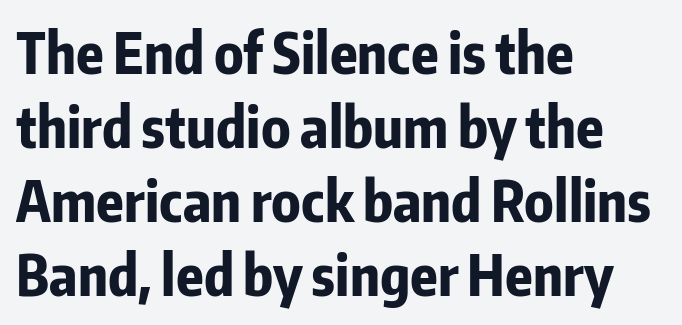
Strokes here are thick enough to call this a true bold. Check where the strokes stop: nothing finishes them off — pure sans. Normally led — the rows are evenly, conventionally spaced. The axis of the letterforms is exactly vertical. Think of a printed novel: that variable character pitch is what you see here.
